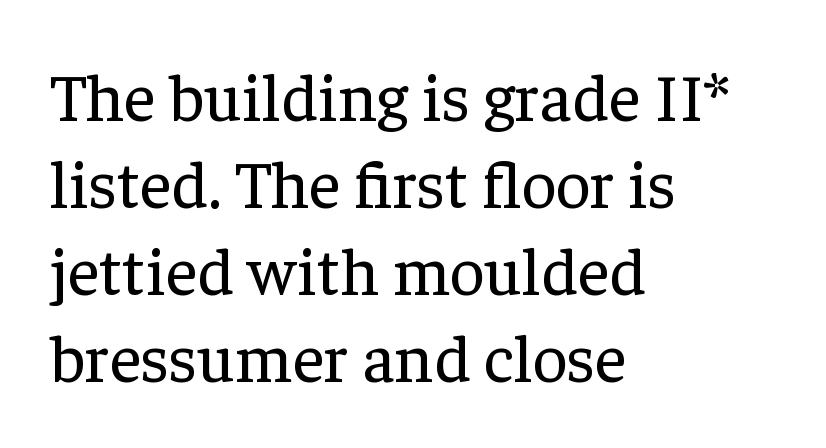
{"serif": "yes", "italic": "no", "bold": "no", "weight": "regular", "width": "normal", "stroke_contrast": "low", "x_height": "medium", "monospaced": "no", "underline": "no", "align": "left", "line_spacing": "normal", "line_spacing_ratio": 1.28, "letter_spacing": "normal", "letter_spacing_em": 0.0, "glyph_px": 68}
